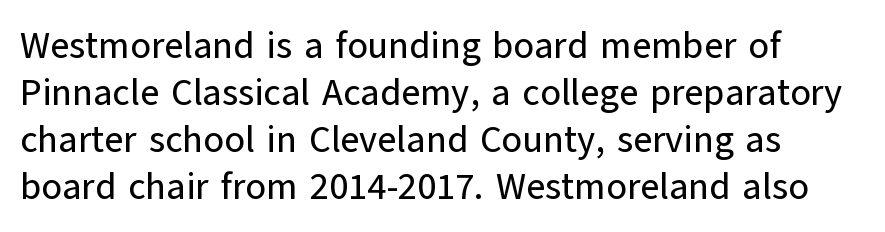
Q: Is the text italic (slanted)? A: No, it is upright.
Q: Is the typeface a serif or a sans-serif typeface? A: Sans-serif.
Q: Is the text underlined? A: No.
Q: How is the paragraph aligned? A: Left-aligned.
Q: Is the spacing between letters normal or unusually wide? A: Normal.
Q: Is the spacing between lines tight, normal or loose? A: Normal.
Q: Width (condensed, normal, or wide)? A: Normal.
Q: Stroke contrast? A: Low.
Q: x-height? A: Medium.
Q: Monospaced? A: No.
